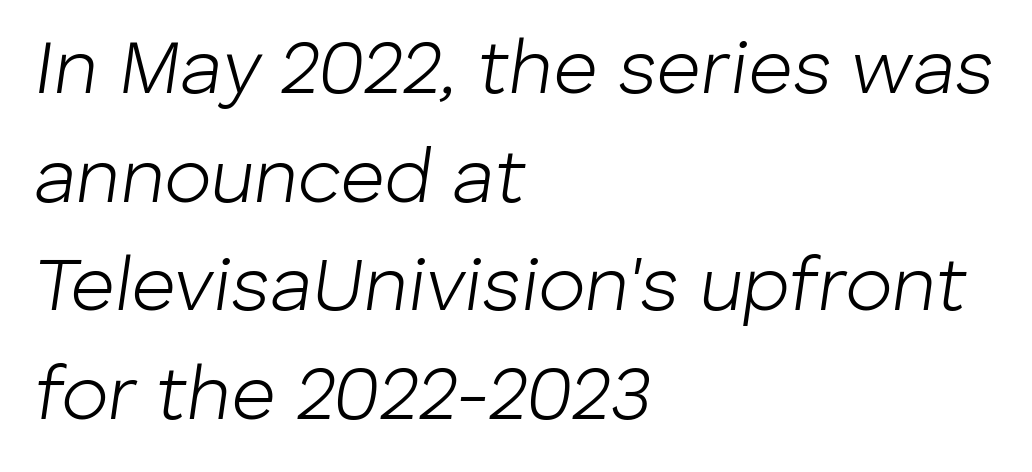
{"italic": "yes", "lean": "right", "slant_degrees": 8, "bold": "no", "weight": "light", "width": "normal", "stroke_contrast": "low", "x_height": "medium", "monospaced": "no", "underline": "no", "align": "left", "line_spacing": "normal", "line_spacing_ratio": 1.41, "letter_spacing": "normal", "letter_spacing_em": 0.0, "glyph_px": 77}
